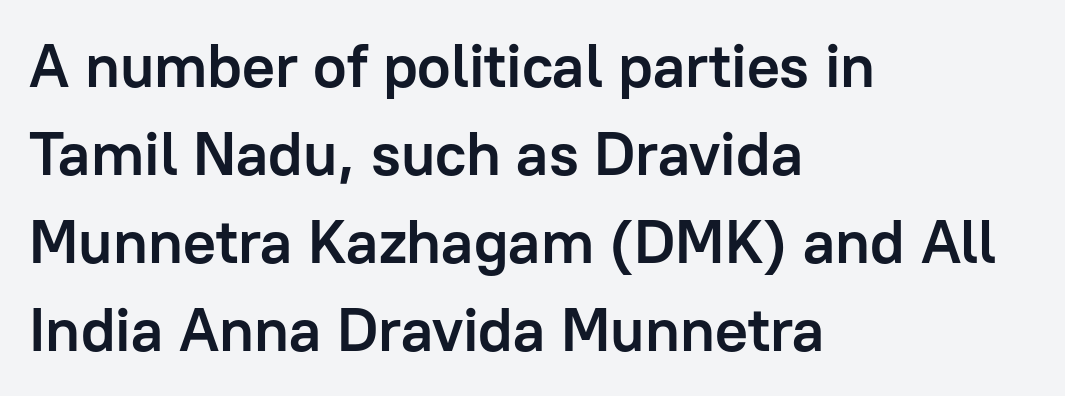
Interline gaps are of average width in this sample. The letters advance in unequal steps, a hallmark of proportional type. The specimen reads as upright at a glance. Does extra space separate the letters? No, they use regular spacing.
